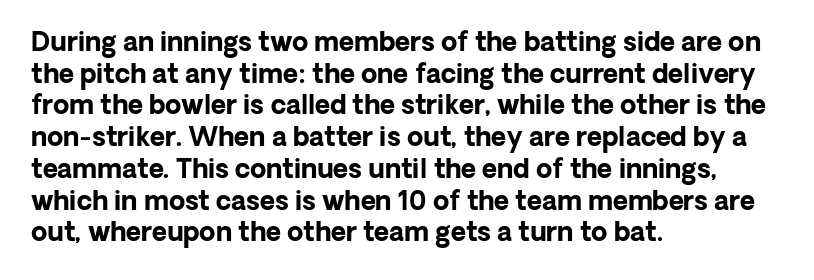
I'd describe the lettering as bold — thick and assertive. Words appear dense and cohesive because spacing is normal. Reading down the block, your eye returns to a fixed left position each line. The lettering holds an erect, upright posture throughout. Descender tails drop into unmarked territory.
